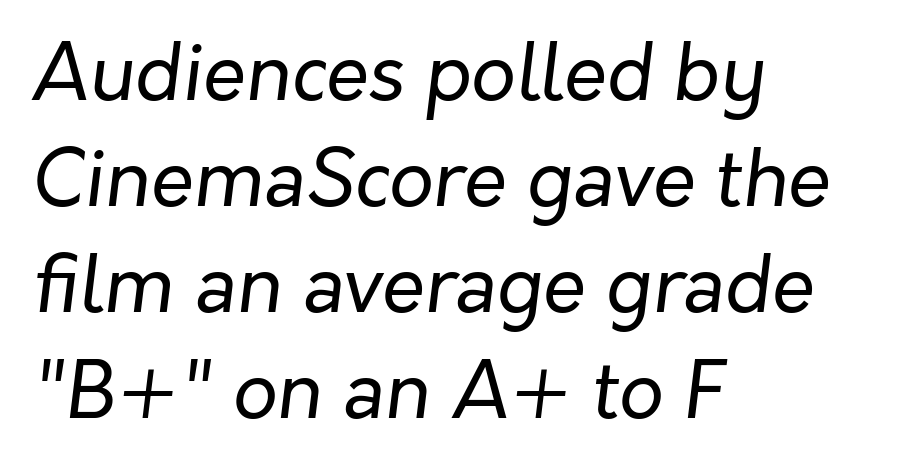
Q: Is the text bold? A: No.
Q: Is the text italic (slanted)? A: Yes, it leans right by about 7 degrees.
Q: Is the text underlined? A: No.
Q: How is the paragraph aligned? A: Left-aligned.
Q: Is the spacing between letters normal or unusually wide? A: Normal.
Q: Is the spacing between lines tight, normal or loose? A: Normal.
Q: Width (condensed, normal, or wide)? A: Normal.
Q: Stroke contrast? A: Low.
Q: x-height? A: Medium.
Q: Monospaced? A: No.
